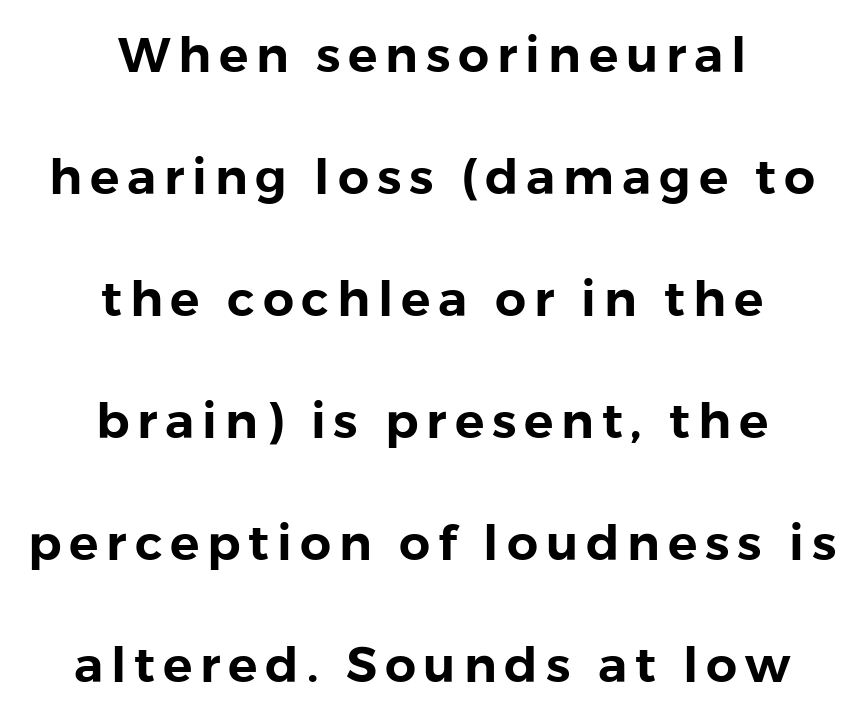
Q: Is the text italic (slanted)? A: No, it is upright.
Q: Is the typeface a serif or a sans-serif typeface? A: Sans-serif.
Q: Is the text underlined? A: No.
Q: How is the paragraph aligned? A: Centered.
Q: Is the spacing between lines tight, normal or loose? A: Loose.
Q: Width (condensed, normal, or wide)? A: Normal.
Q: Stroke contrast? A: Low.
Q: x-height? A: Medium.
Q: Monospaced? A: No.
